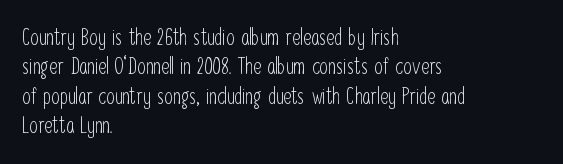
The image shows 22 px text type, upright; set left-aligned, normal line spacing (1.34x), normal letter spacing, not underlined.
